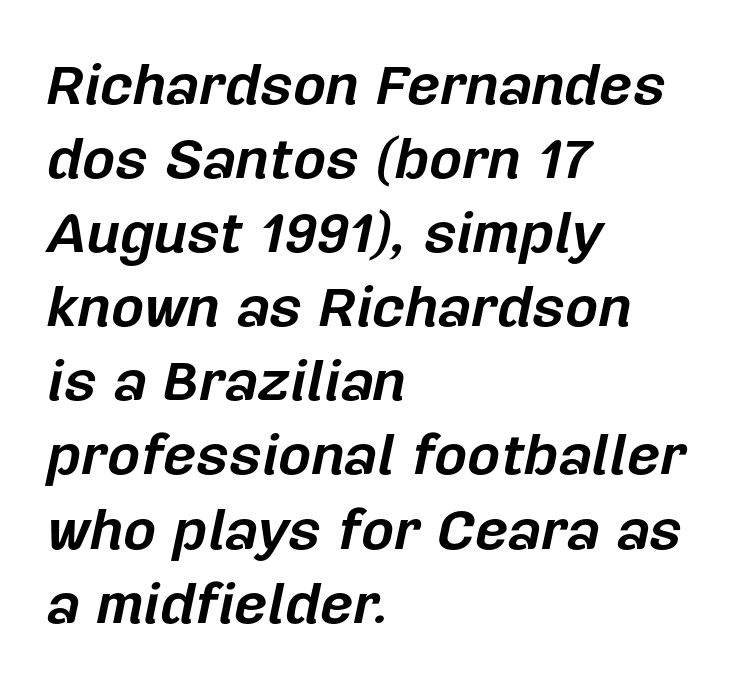
The image shows 57 px bold type, italic (leaning right); set left-aligned, normal line spacing (1.3x), normal letter spacing, not underlined; low stroke contrast and a medium x-height.
